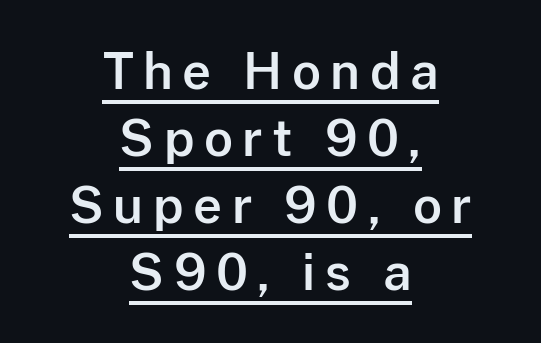
Q: Is the text italic (slanted)? A: No, it is upright.
Q: Is the typeface a serif or a sans-serif typeface? A: Sans-serif.
Q: Is the text underlined? A: Yes.
Q: How is the paragraph aligned? A: Centered.
Q: Is the spacing between lines tight, normal or loose? A: Normal.
Q: Width (condensed, normal, or wide)? A: Normal.
Q: Stroke contrast? A: Low.
Q: x-height? A: Medium.
Q: Monospaced? A: No.
